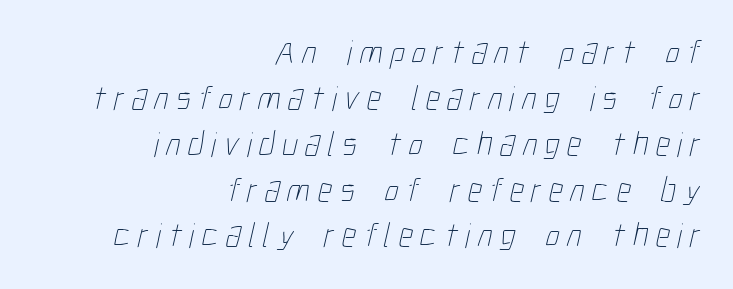
Q: Is the text bold? A: No.
Q: Is the text underlined? A: No.
Q: How is the paragraph aligned? A: Right-aligned.
Q: Is the spacing between letters normal or unusually wide? A: Unusually wide.
Q: Is the spacing between lines tight, normal or loose? A: Normal.
Q: Width (condensed, normal, or wide)? A: Condensed.
Q: Stroke contrast? A: Low.
Q: x-height? A: Medium.
Q: Monospaced? A: No.
